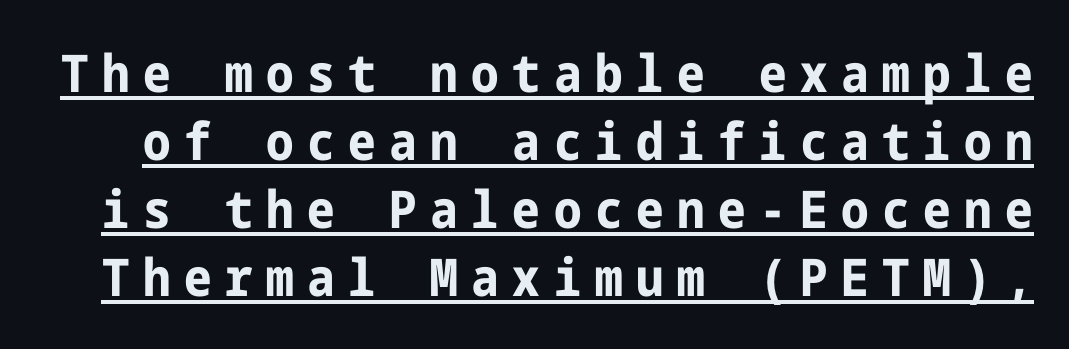
The image shows 52 px bold, condensed sans-serif type, upright; set normal line spacing (1.31x), unusually wide letter spacing (+0.26 em), underlined; low stroke contrast and a medium x-height.
